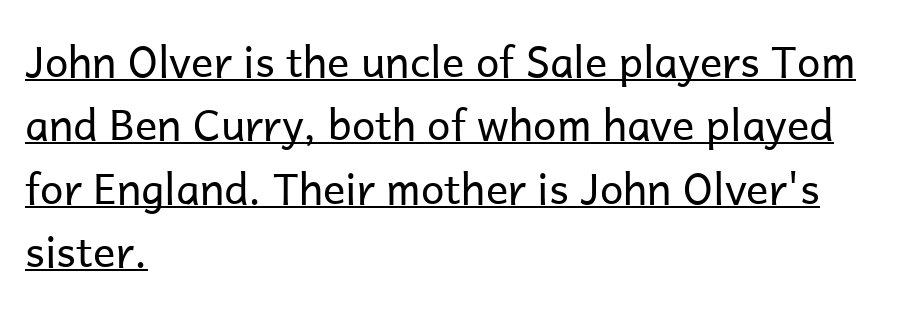
Q: Is the text bold? A: No.
Q: Is the text italic (slanted)? A: No, it is upright.
Q: Is the typeface a serif or a sans-serif typeface? A: Sans-serif.
Q: Is the text underlined? A: Yes.
Q: How is the paragraph aligned? A: Left-aligned.
Q: Is the spacing between letters normal or unusually wide? A: Normal.
Q: Is the spacing between lines tight, normal or loose? A: Normal.
Q: Width (condensed, normal, or wide)? A: Normal.
Q: Stroke contrast? A: Low.
Q: x-height? A: Medium.
Q: Monospaced? A: No.
